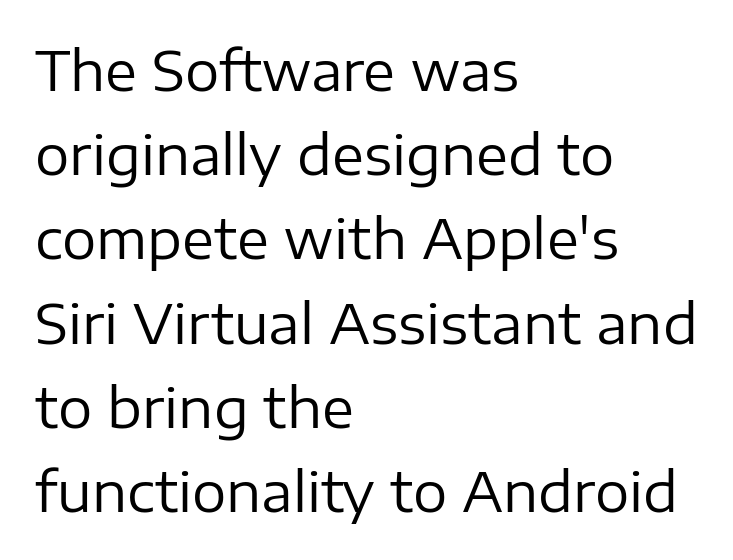
{"serif": "no", "italic": "no", "bold": "no", "weight": "regular", "width": "normal", "stroke_contrast": "low", "x_height": "medium", "monospaced": "no", "underline": "no", "align": "left", "line_spacing": "normal", "line_spacing_ratio": 1.56, "letter_spacing": "normal", "letter_spacing_em": 0.0, "glyph_px": 54}
